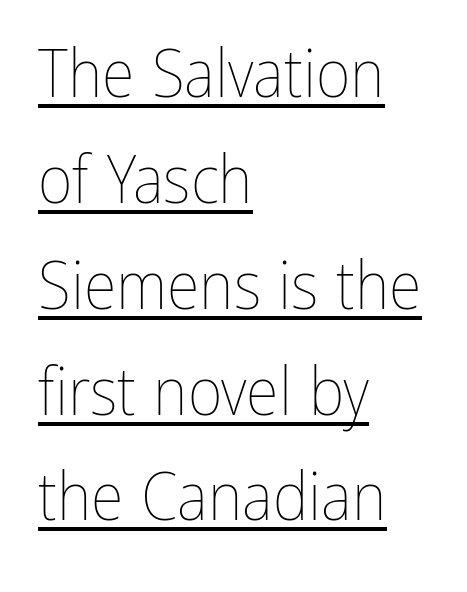
Q: Is the text bold? A: No.
Q: Is the text italic (slanted)? A: No, it is upright.
Q: Is the text underlined? A: Yes.
Q: How is the paragraph aligned? A: Left-aligned.
Q: Is the spacing between letters normal or unusually wide? A: Normal.
Q: Is the spacing between lines tight, normal or loose? A: Normal.
Q: Width (condensed, normal, or wide)? A: Condensed.
Q: Stroke contrast? A: Low.
Q: x-height? A: Medium.
Q: Monospaced? A: No.
